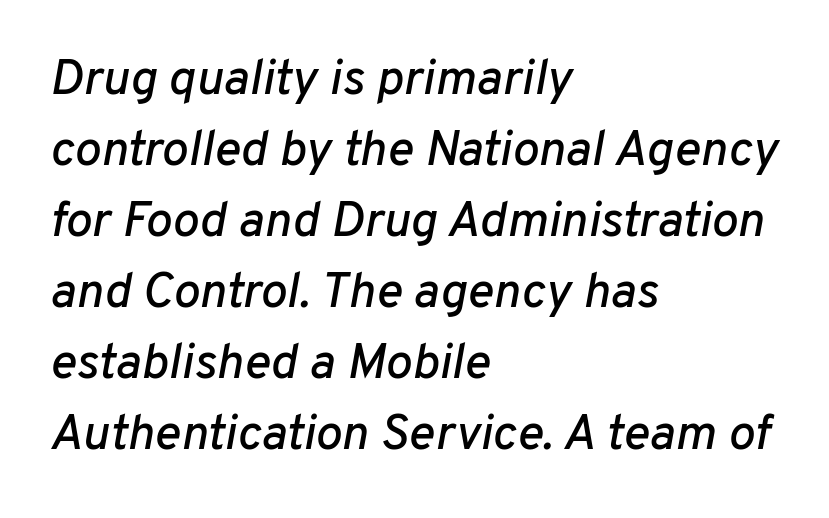
{"italic": "yes", "lean": "right", "slant_degrees": 10, "width": "normal", "stroke_contrast": "low", "x_height": "medium", "monospaced": "no", "underline": "no", "align": "left", "line_spacing": "normal", "line_spacing_ratio": 1.42, "letter_spacing": "normal", "letter_spacing_em": 0.0, "glyph_px": 50}
